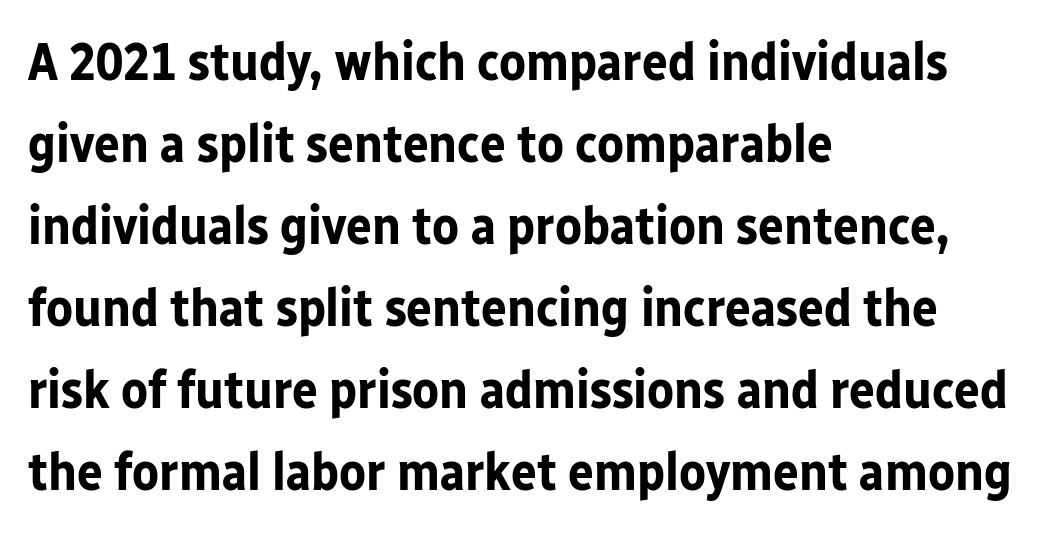
{"serif": "no", "italic": "no", "bold": "yes", "weight": "bold", "width": "normal", "stroke_contrast": "low", "x_height": "medium", "monospaced": "no", "underline": "no", "align": "left", "line_spacing": "normal", "line_spacing_ratio": 1.52, "letter_spacing": "normal", "letter_spacing_em": 0.0, "glyph_px": 54}
